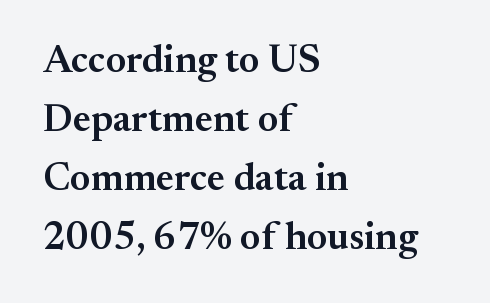
Has an underline been added? It has not. Letter spacing: default. Type style note: has serifs. The designer left line spacing at the default.
